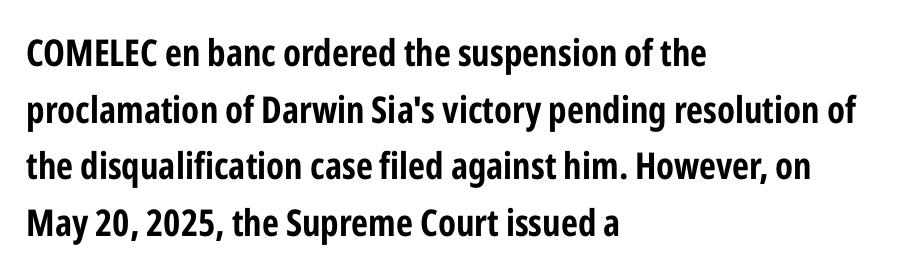
Q: Is the text italic (slanted)? A: No, it is upright.
Q: Is the typeface a serif or a sans-serif typeface? A: Sans-serif.
Q: Is the text underlined? A: No.
Q: How is the paragraph aligned? A: Left-aligned.
Q: Is the spacing between letters normal or unusually wide? A: Normal.
Q: Is the spacing between lines tight, normal or loose? A: Normal.
Q: Width (condensed, normal, or wide)? A: Condensed.
Q: Stroke contrast? A: Low.
Q: x-height? A: Medium.
Q: Monospaced? A: No.
